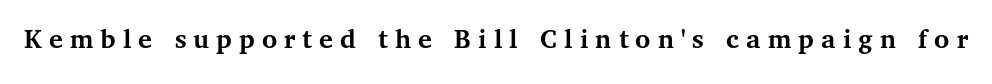
The image shows 29 px semibold serif type, upright; set unusually wide letter spacing (+0.24 em), not underlined; medium stroke contrast and a medium x-height.
